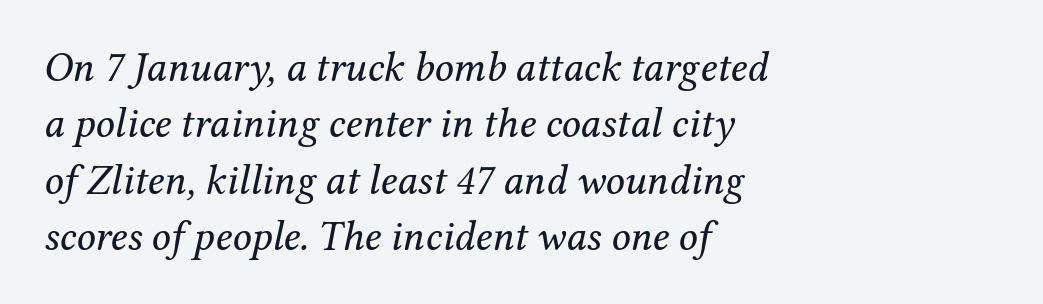
The image shows 42 px regular-weight serif type, italic (leaning right); set left-aligned, normal line spacing (1.34x), normal letter spacing, not underlined; medium stroke contrast and a medium x-height.
